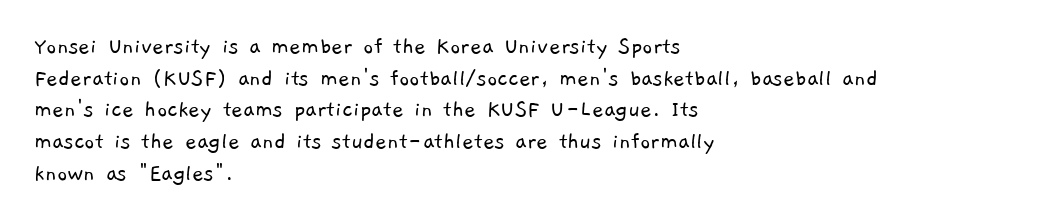
The image shows 25 px text type; set left-aligned, normal line spacing (1.27x), normal letter spacing, not underlined.
